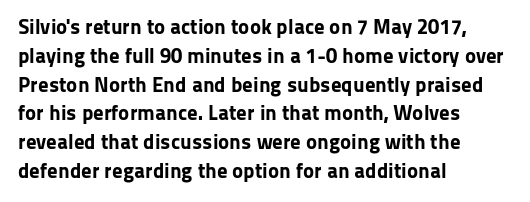
{"italic": "no", "bold": "yes", "underline": "no", "align": "left", "line_spacing": "normal", "line_spacing_ratio": 1.37, "letter_spacing": "normal", "letter_spacing_em": 0.0, "glyph_px": 21}
